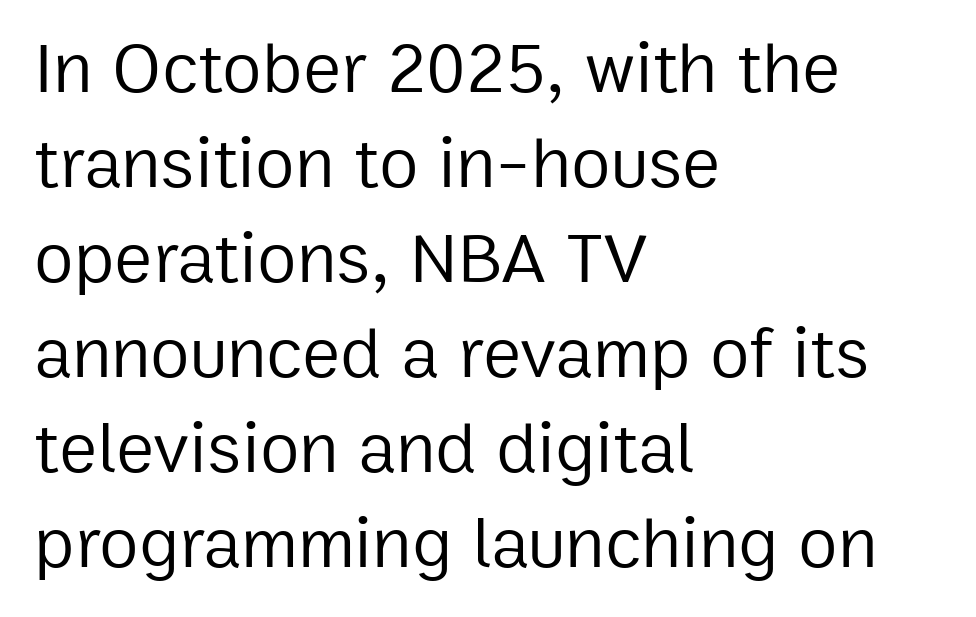
The typeface chosen for these lines omits serifs. The rendering uses a moderate line-height, typical for paragraphs. Posture: upright roman. The letters sit at their default tracking, neither squeezed nor spread.
